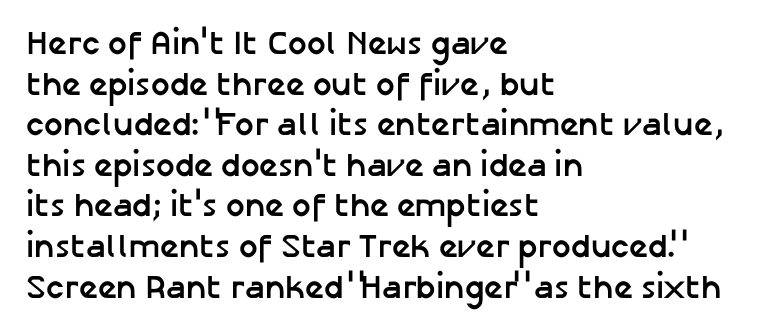
Q: Is the text bold? A: Yes.
Q: Is the text italic (slanted)? A: No, it is upright.
Q: Is the typeface a serif or a sans-serif typeface? A: Sans-serif.
Q: Is the text underlined? A: No.
Q: How is the paragraph aligned? A: Left-aligned.
Q: Is the spacing between letters normal or unusually wide? A: Normal.
Q: Width (condensed, normal, or wide)? A: Normal.
Q: Stroke contrast? A: Low.
Q: x-height? A: Medium.
Q: Monospaced? A: No.
